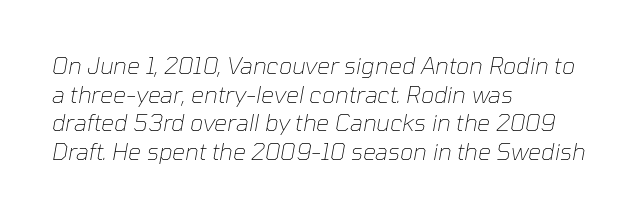
The image shows 23 px text type, italic (leaning right); set left-aligned, line spacing 1.24x, normal letter spacing, not underlined.
